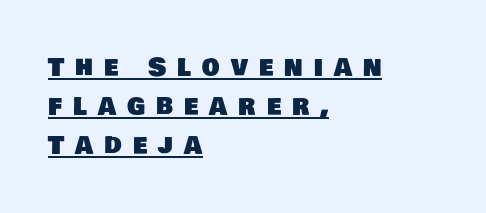
Q: Is the text underlined? A: Yes.
Q: How is the paragraph aligned? A: Left-aligned.
Q: Is the spacing between letters normal or unusually wide? A: Unusually wide.
Q: Is the spacing between lines tight, normal or loose? A: Normal.
